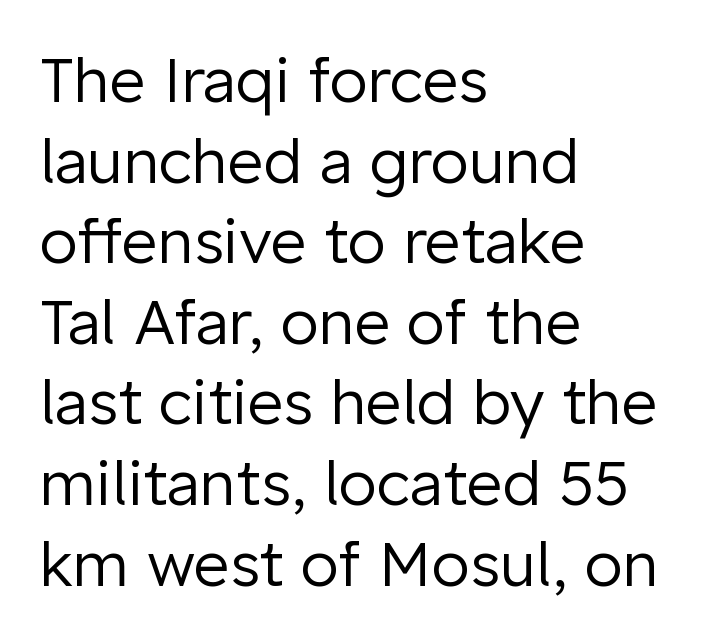
{"serif": "no", "italic": "no", "bold": "no", "weight": "regular", "width": "normal", "stroke_contrast": "low", "x_height": "medium", "monospaced": "no", "underline": "no", "align": "left", "line_spacing": "normal", "line_spacing_ratio": 1.3, "letter_spacing": "normal", "letter_spacing_em": 0.0, "glyph_px": 62}
